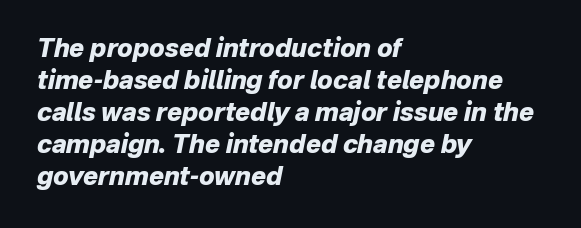
How would I describe the line gaps? Plain and ordinary. This rendering uses left alignment, leaving the right contour irregular. Tall strokes in this sample are angled rather than plumb. Compared with typical body copy, the letter spacing here is the same. Does the weight exceed regular? Yes, all the way to bold. The glyphs are unaccompanied by any horizontal stroke below them.
